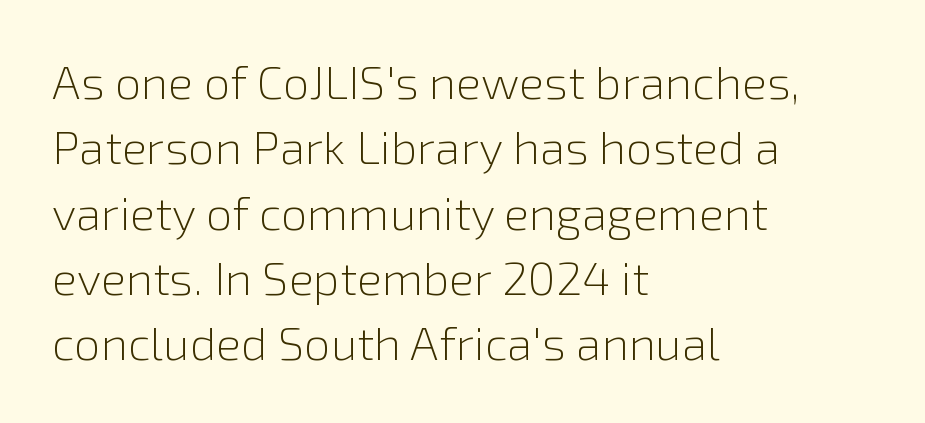
Q: Is the text bold? A: No.
Q: Is the text italic (slanted)? A: No, it is upright.
Q: Is the typeface a serif or a sans-serif typeface? A: Sans-serif.
Q: Is the text underlined? A: No.
Q: How is the paragraph aligned? A: Left-aligned.
Q: Is the spacing between letters normal or unusually wide? A: Normal.
Q: Is the spacing between lines tight, normal or loose? A: Normal.
Q: Width (condensed, normal, or wide)? A: Normal.
Q: Stroke contrast? A: Low.
Q: x-height? A: Medium.
Q: Monospaced? A: No.
